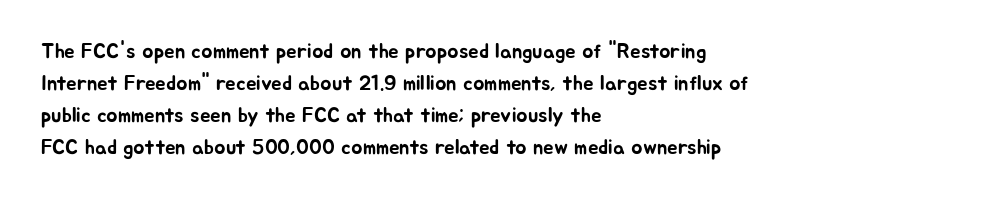
Q: Is the text italic (slanted)? A: No, it is upright.
Q: Is the text underlined? A: No.
Q: How is the paragraph aligned? A: Left-aligned.
Q: Is the spacing between letters normal or unusually wide? A: Normal.
Q: Is the spacing between lines tight, normal or loose? A: Normal.
